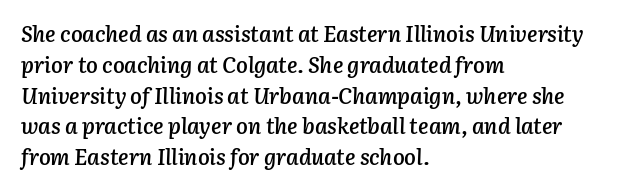
The image shows 22 px text type, italic (leaning right); set left-aligned, normal line spacing (1.4x), normal letter spacing, not underlined.
